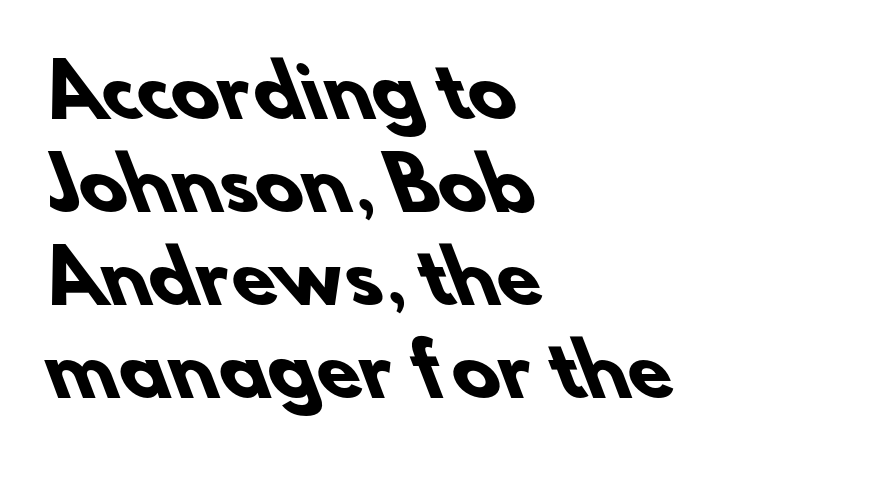
Q: Is the text bold? A: Yes.
Q: Is the typeface a serif or a sans-serif typeface? A: Sans-serif.
Q: Is the text underlined? A: No.
Q: How is the paragraph aligned? A: Left-aligned.
Q: Is the spacing between letters normal or unusually wide? A: Normal.
Q: Is the spacing between lines tight, normal or loose? A: Normal.
Q: Width (condensed, normal, or wide)? A: Normal.
Q: Stroke contrast? A: Low.
Q: x-height? A: Small.
Q: Monospaced? A: No.
